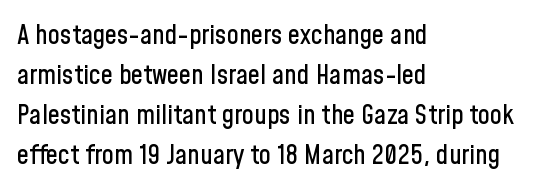
The image shows 27 px text type, upright; set left-aligned, normal line spacing (1.48x), normal letter spacing, not underlined.
